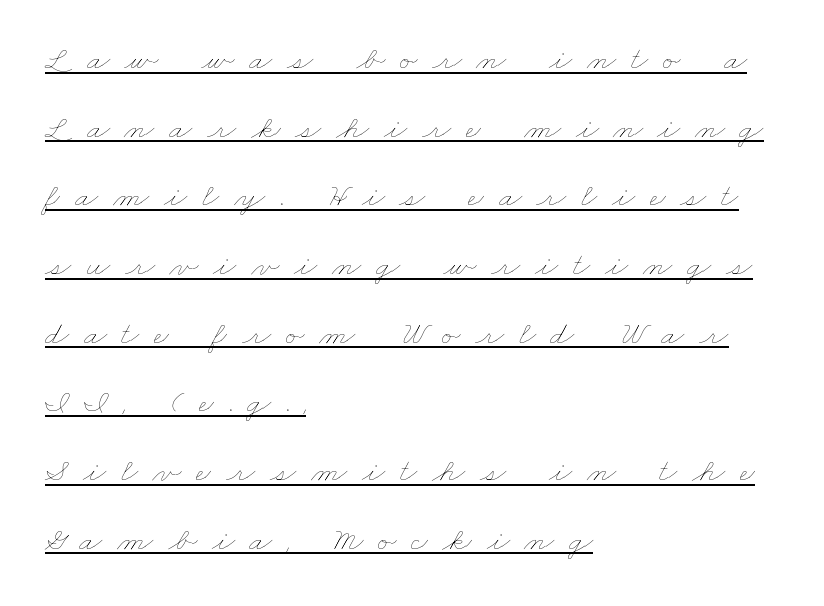
{"bold": "no", "weight": "thin", "width": "wide", "stroke_contrast": "low", "x_height": "small", "monospaced": "no", "underline": "yes", "align": "left", "line_spacing": "loose", "line_spacing_ratio": 2.02, "letter_spacing": "wide", "letter_spacing_em": 0.43, "glyph_px": 34}
